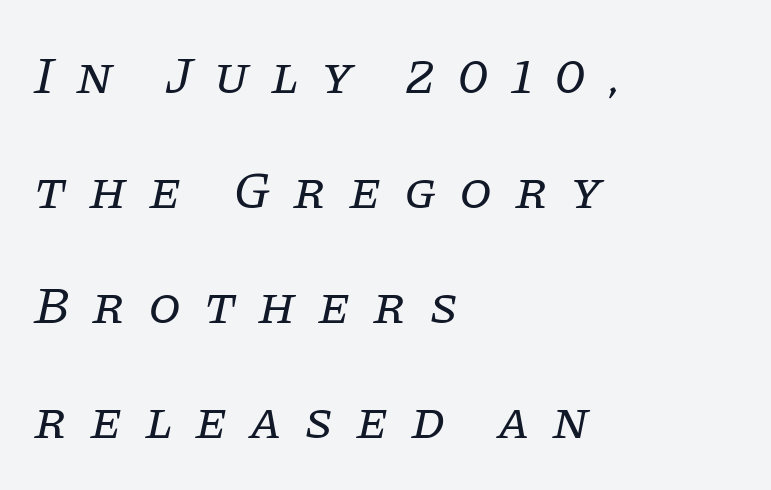
{"serif": "yes", "italic": "yes", "lean": "right", "slant_degrees": 11, "bold": "no", "weight": "regular", "width": "normal", "stroke_contrast": "low", "x_height": "large", "monospaced": "no", "underline": "no", "align": "left", "line_spacing": "loose", "line_spacing_ratio": 2.17, "letter_spacing": "wide", "letter_spacing_em": 0.42, "glyph_px": 53}
